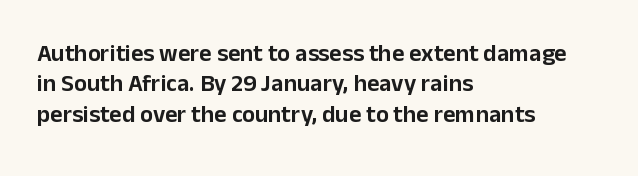
{"italic": "no", "underline": "no", "align": "left", "line_spacing": "normal", "line_spacing_ratio": 1.27, "letter_spacing": "normal", "letter_spacing_em": 0.0, "glyph_px": 24}
